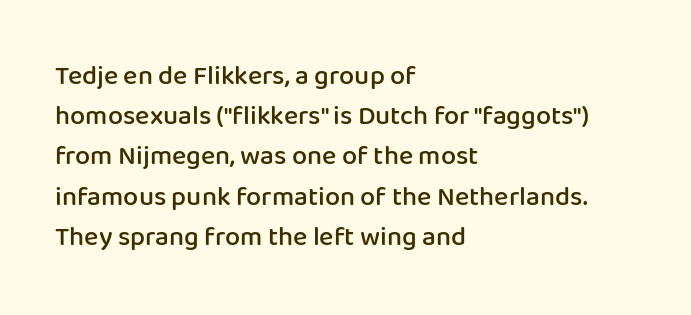
The paragraph has a hard left edge and a soft right edge. Nobody drew a line under any word here. Notice how descenders clear the ascenders below comfortably — that's standard leading. Its strokes are somewhat broadened, the hallmark of semibold type. The axis of the letterforms is exactly vertical. The letterforms sit shoulder to shoulder at normal distance.
